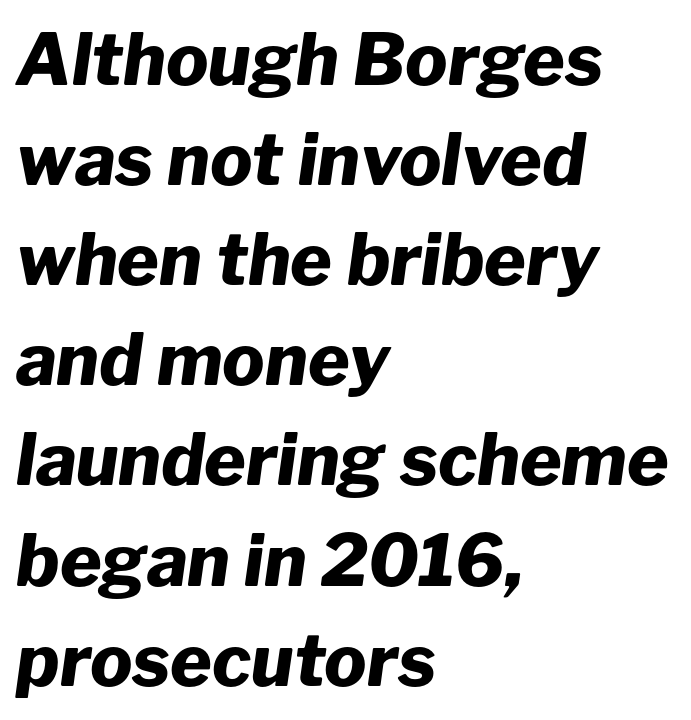
{"italic": "yes", "lean": "right", "slant_degrees": 8, "bold": "yes", "weight": "heavy", "width": "normal", "stroke_contrast": "low", "x_height": "medium", "monospaced": "no", "underline": "no", "align": "left", "line_spacing": "normal", "line_spacing_ratio": 1.41, "letter_spacing": "normal", "letter_spacing_em": 0.0, "glyph_px": 71}
